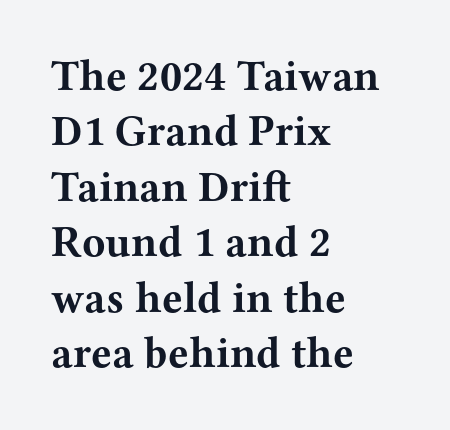
The image shows 43 px bold, wide serif type, upright; set left-aligned, normal line spacing (1.29x), normal letter spacing, not underlined; medium stroke contrast and a medium x-height.
